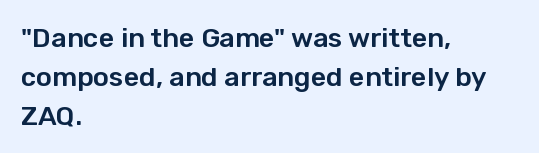
This block has exactly the height ordinary leading produces. The specimen reads as upright at a glance. Letters rest on an invisible, unmarked baseline. Compared with typical body copy, the letter spacing here is the same.
